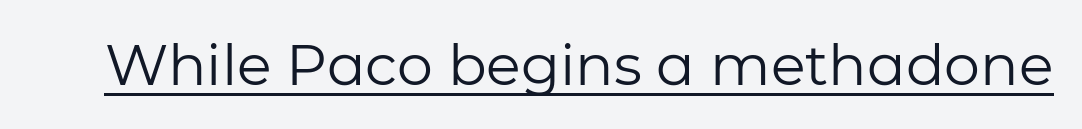
{"serif": "no", "italic": "no", "bold": "no", "weight": "regular", "width": "normal", "stroke_contrast": "low", "x_height": "medium", "monospaced": "no", "underline": "yes", "letter_spacing": "normal", "letter_spacing_em": 0.0, "glyph_px": 57}
